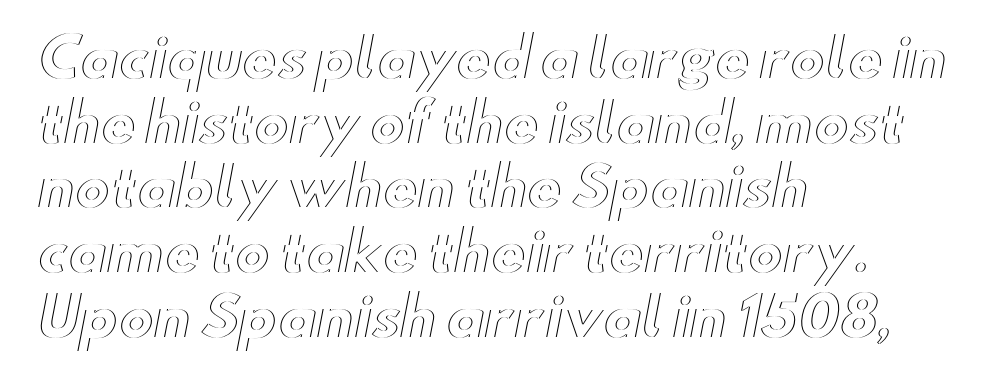
The passage shown is typed in a proportional face where columns would drift. Nothing unusual about the tracking: characters are spaced as the font intends. The foot of each line stays bare and open. Every row of glyphs begins at an identical x-position on the left.
